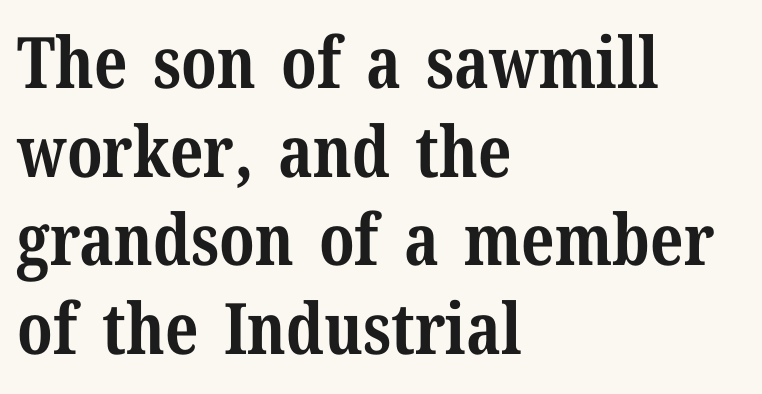
Unlike a clean sans, this face finishes its strokes with serifs. Where is the straight margin? On the left. Is the letter spacing exaggerated? No — it looks like the ordinary default. The strip under each line holds only bare page.
